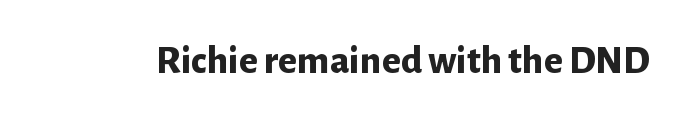
{"serif": "no", "italic": "no", "bold": "yes", "weight": "bold", "width": "normal", "stroke_contrast": "low", "x_height": "medium", "monospaced": "no", "underline": "no", "letter_spacing": "normal", "letter_spacing_em": 0.0, "glyph_px": 40}
